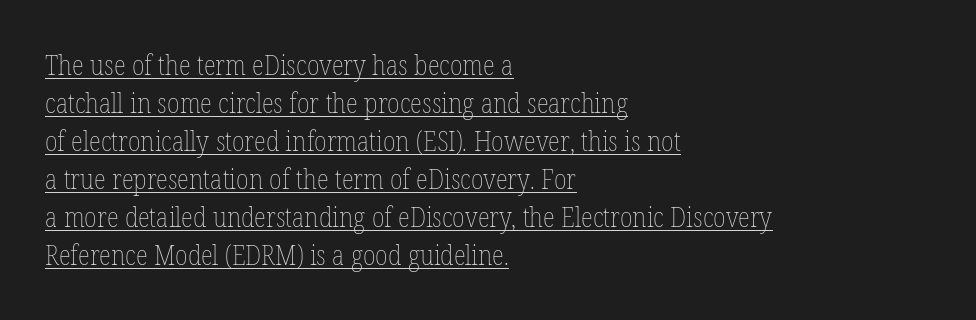
Short note: letters normally spaced. Weight: in the light-to-regular range. Honestly, the underline is the first thing you notice here. These lines were composed using upright roman letters. The line-height multiplier appears to be the usual default. Note the varied advance widths — an 'i' is clearly narrower than an 'm'.
